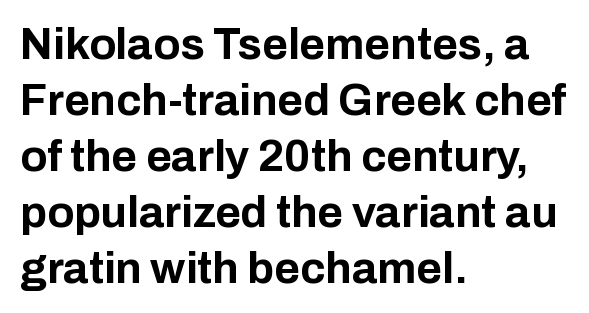
This rendering uses left alignment, leaving the right contour irregular. Normally led — the rows are evenly, conventionally spaced. Default kerning and tracking; the words read as compact shapes. The typography opts for an upright posture over an oblique one.
